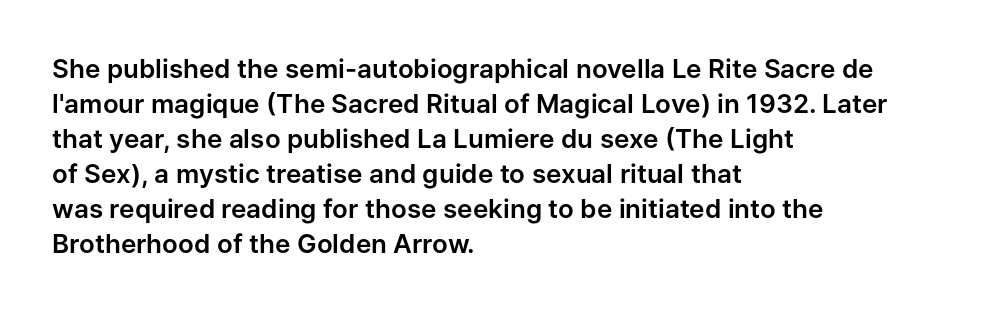
{"italic": "no", "underline": "no", "align": "left", "line_spacing": "normal", "line_spacing_ratio": 1.35, "letter_spacing": "normal", "letter_spacing_em": 0.0, "glyph_px": 26}
